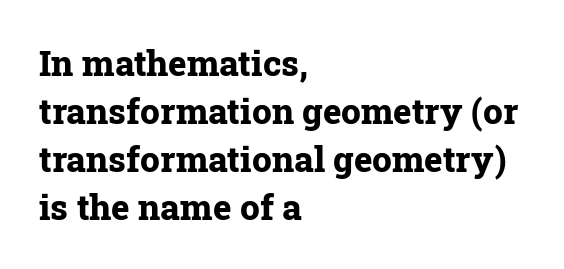
Q: Is the text bold? A: Yes.
Q: Is the text italic (slanted)? A: No, it is upright.
Q: Is the typeface a serif or a sans-serif typeface? A: Serif.
Q: Is the text underlined? A: No.
Q: How is the paragraph aligned? A: Left-aligned.
Q: Is the spacing between letters normal or unusually wide? A: Normal.
Q: Is the spacing between lines tight, normal or loose? A: Normal.
Q: Width (condensed, normal, or wide)? A: Normal.
Q: Stroke contrast? A: Low.
Q: x-height? A: Medium.
Q: Monospaced? A: No.
